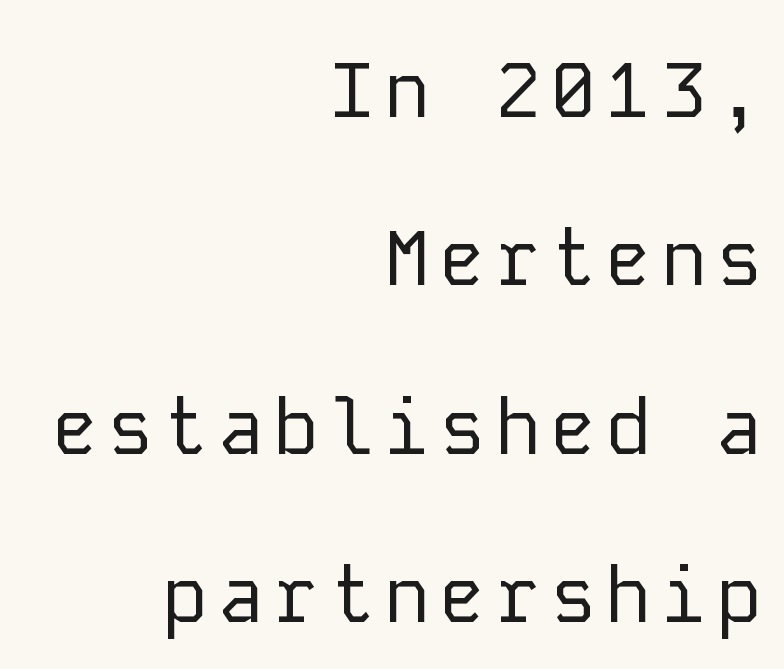
The image shows 78 px regular-weight sans-serif type, upright, monospaced; set right-aligned, loose line spacing (2.16x), not underlined; low stroke contrast and a medium x-height.
